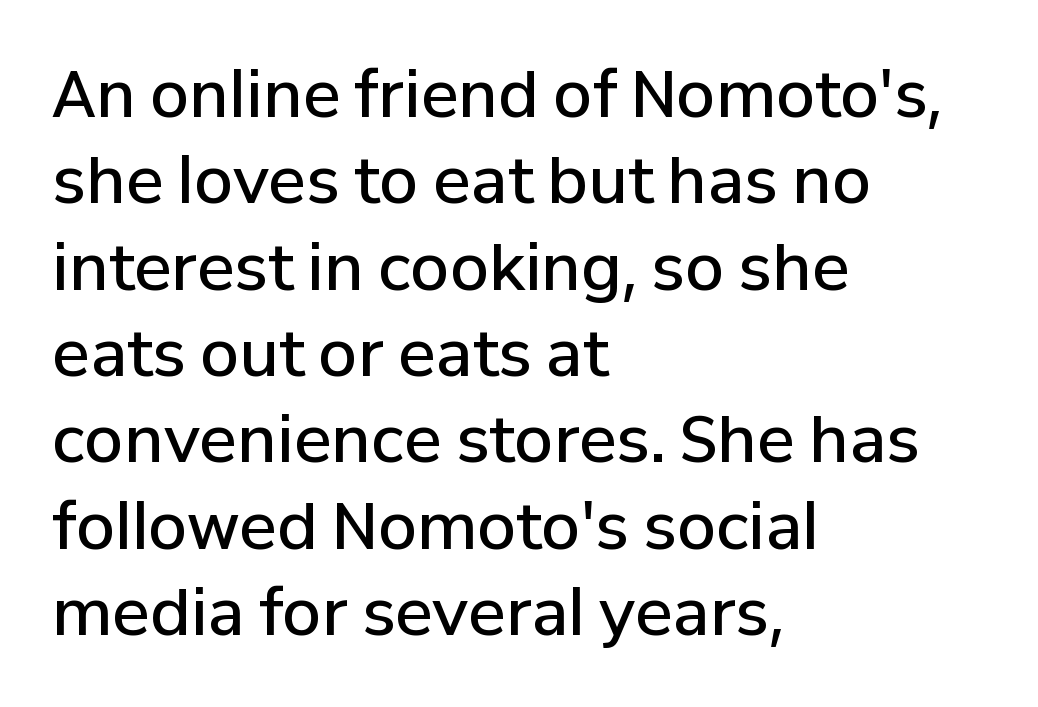
Short and long lines alike share a common starting point at left. Characters remain perfectly vertical along every line. Varying glyph widths throughout — classic text-font behaviour. Anything drawn beneath the words? Only blank space.
